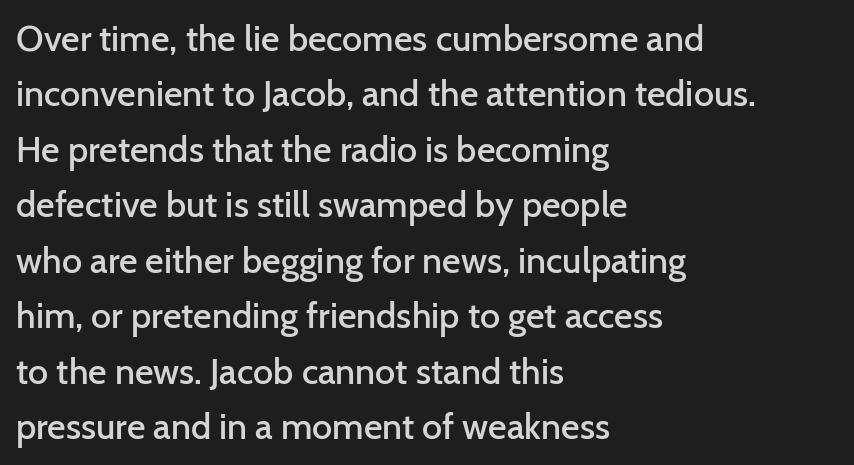
Q: Is the text bold? A: Semi-bold.
Q: Is the text italic (slanted)? A: No, it is upright.
Q: Is the typeface a serif or a sans-serif typeface? A: Sans-serif.
Q: Is the text underlined? A: No.
Q: How is the paragraph aligned? A: Left-aligned.
Q: Is the spacing between letters normal or unusually wide? A: Normal.
Q: Is the spacing between lines tight, normal or loose? A: Normal.
Q: Width (condensed, normal, or wide)? A: Normal.
Q: Stroke contrast? A: Low.
Q: x-height? A: Medium.
Q: Monospaced? A: No.
